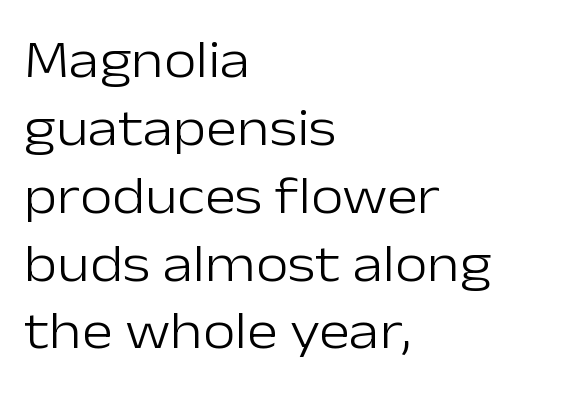
Q: Is the text bold? A: No.
Q: Is the text italic (slanted)? A: No, it is upright.
Q: Is the typeface a serif or a sans-serif typeface? A: Sans-serif.
Q: Is the text underlined? A: No.
Q: How is the paragraph aligned? A: Left-aligned.
Q: Is the spacing between letters normal or unusually wide? A: Normal.
Q: Is the spacing between lines tight, normal or loose? A: Normal.
Q: Width (condensed, normal, or wide)? A: Normal.
Q: Stroke contrast? A: Low.
Q: x-height? A: Medium.
Q: Monospaced? A: No.
